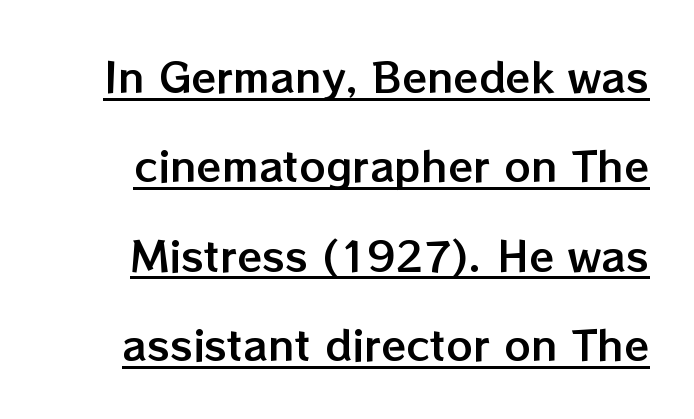
{"italic": "no", "width": "normal", "stroke_contrast": "low", "x_height": "medium", "monospaced": "no", "underline": "yes", "line_spacing": "loose", "line_spacing_ratio": 2.18, "letter_spacing": "normal", "letter_spacing_em": 0.0, "glyph_px": 41}
